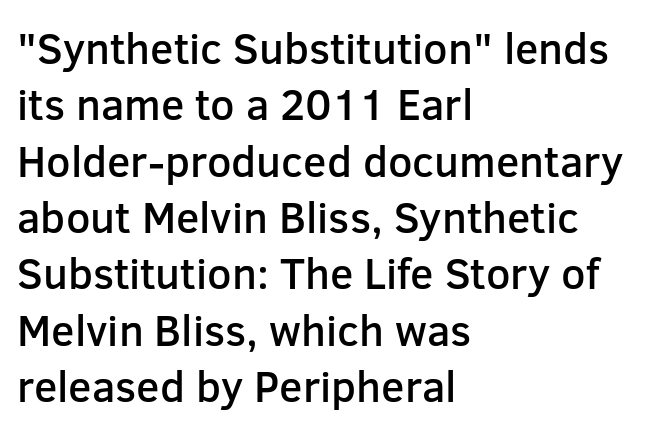
The passage is arranged the way most books set body copy — flush left. Bold? Not quite — semibold, heavier than regular but stopping short. Notice how descenders clear the ascenders below comfortably — that's standard leading. Posture: straight, roman, zero tilt.
